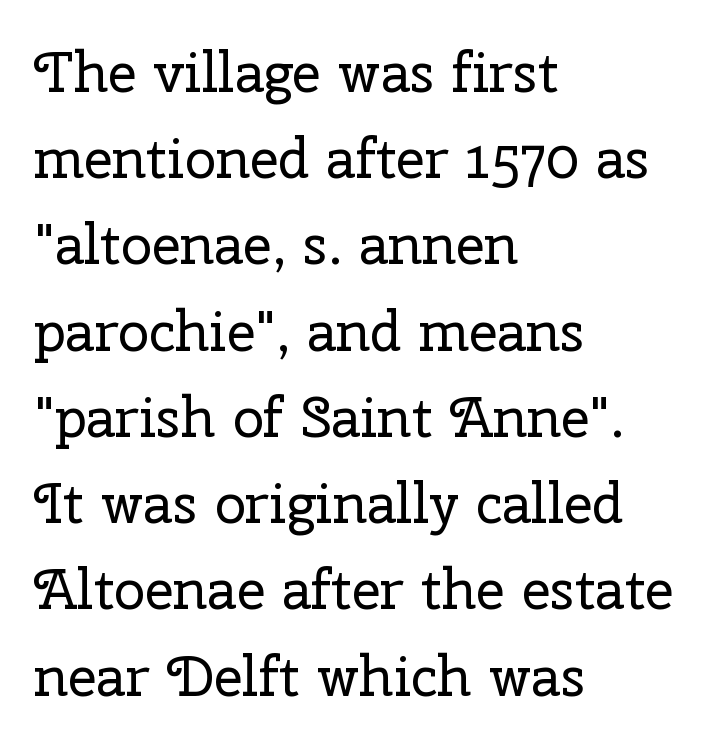
The strokes are not fattened; the text isn't bold. The letters carry serifs — small finishing strokes at the ends of their stems. The gap between lines stays unmarked. Honestly, the row spacing looks completely unremarkable. Left-aligned paragraph, ragged on the right.
